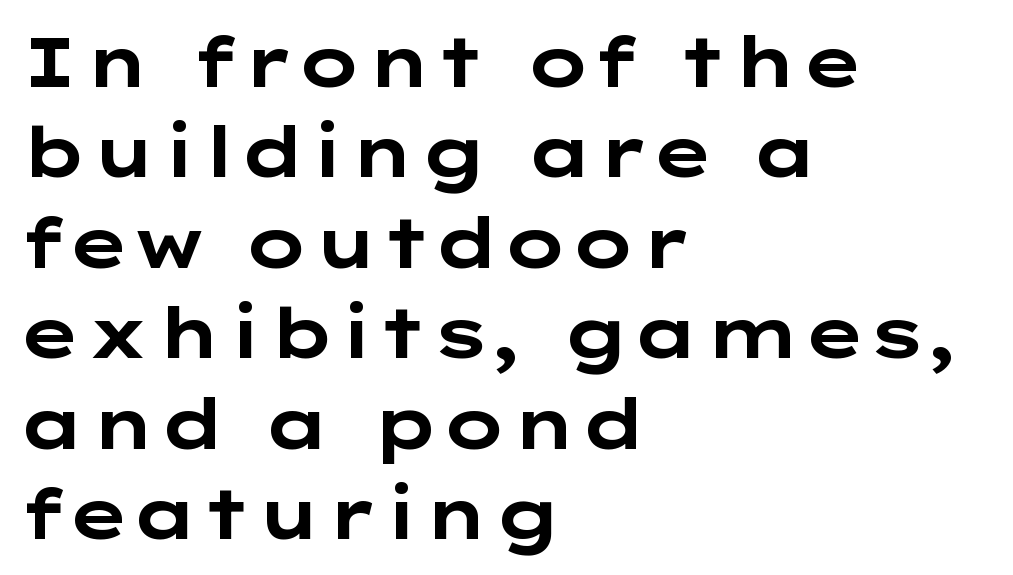
{"serif": "no", "italic": "no", "bold": "yes", "weight": "bold", "width": "wide", "stroke_contrast": "low", "x_height": "medium", "underline": "no", "align": "left", "line_spacing": "normal", "line_spacing_ratio": 1.31, "letter_spacing": "normal", "letter_spacing_em": 0.0, "glyph_px": 69}
